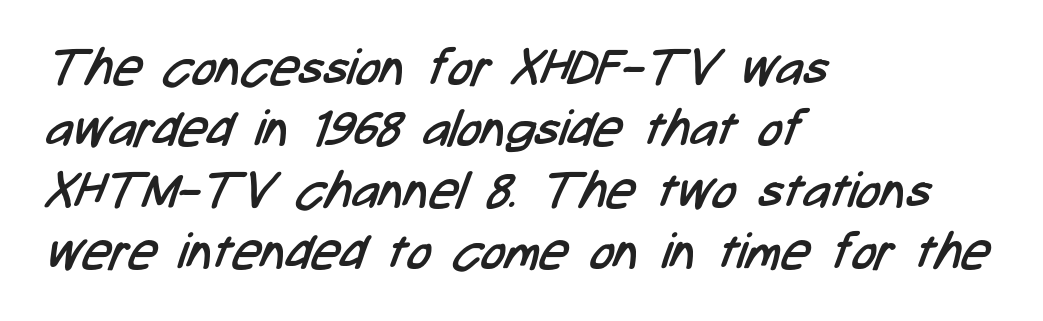
The rendering anchors every line to the left-hand side. Inter-character spacing is left at the font's built-in metrics. Weight: in the light-to-regular range. Look at the bottom of the vertical strokes: they stop flat, with no serifs. You could not count columns in this text — the font is proportionally spaced.
